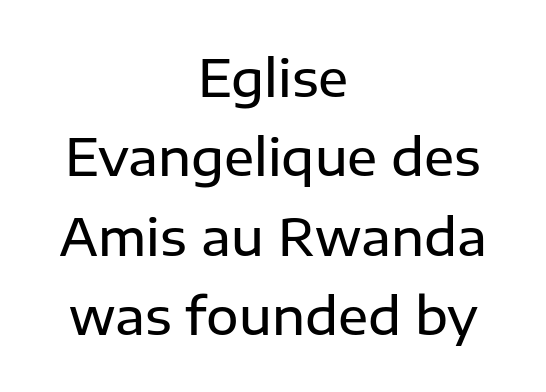
{"serif": "no", "italic": "no", "bold": "semi", "weight": "semibold", "width": "normal", "stroke_contrast": "low", "x_height": "medium", "monospaced": "no", "underline": "no", "align": "center", "line_spacing": "normal", "line_spacing_ratio": 1.59, "letter_spacing": "normal", "letter_spacing_em": 0.0, "glyph_px": 50}
